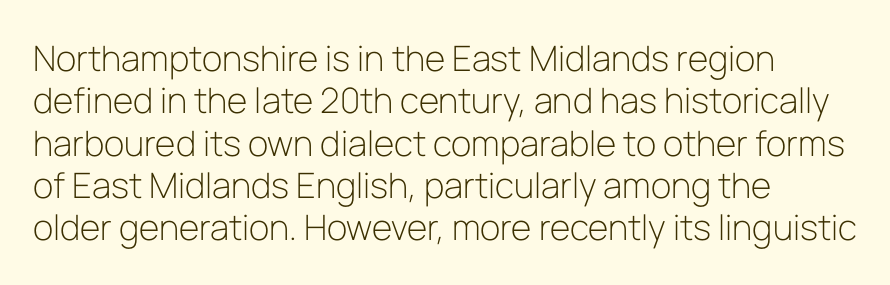
Each letter keeps its own natural width here, so spacing adapts to shape. Horizontal alignment here is leftward, the default for most running prose. The passage shown is typeset with a sans-serif family. No letter is thick-stroked: the sample isn't bold. The specimen reads as upright at a glance. Descenders hang freely into open space.
